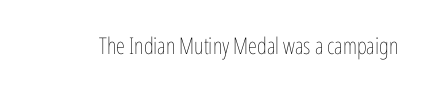
The image shows 23 px text type, upright; set normal letter spacing, not underlined.
